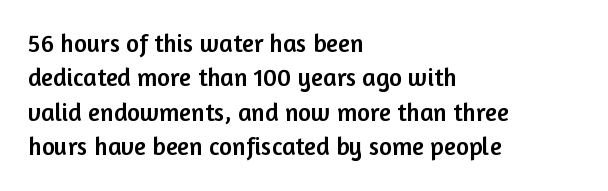
Style check: upright. All the whitespace from short lines collects on the right. Rule under the text: the space is simply empty. Leading matches the norm, producing a regular column.
